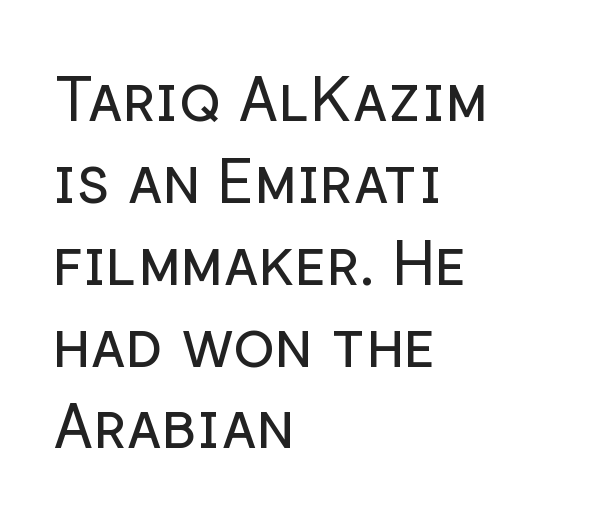
Q: Is the text bold? A: No.
Q: Is the text italic (slanted)? A: No, it is upright.
Q: Is the typeface a serif or a sans-serif typeface? A: Sans-serif.
Q: Is the text underlined? A: No.
Q: How is the paragraph aligned? A: Left-aligned.
Q: Is the spacing between letters normal or unusually wide? A: Normal.
Q: Is the spacing between lines tight, normal or loose? A: Normal.
Q: Width (condensed, normal, or wide)? A: Normal.
Q: Stroke contrast? A: Low.
Q: x-height? A: Medium.
Q: Monospaced? A: No.
